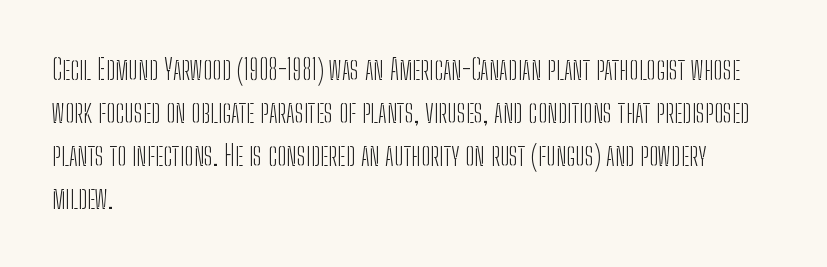
The image shows 28 px light, condensed sans-serif type, upright; set left-aligned, normal line spacing (1.53x), normal letter spacing, not underlined; low stroke contrast and a medium x-height.
